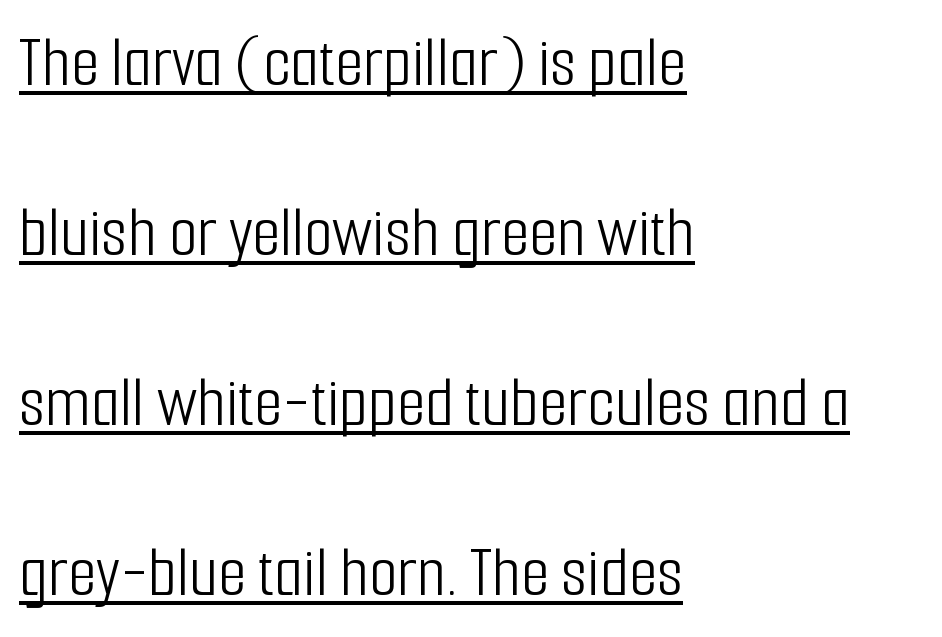
The image shows 73 px light, condensed sans-serif type, upright; set left-aligned, loose line spacing (2.33x), normal letter spacing, underlined; low stroke contrast and a medium x-height.
